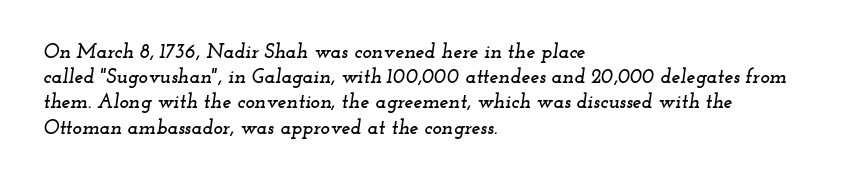
A typesetter would call this leading conventional body-copy spacing. These lines keep a tight, regular rhythm from letter to letter. The axis of the letterforms is tilted away from vertical. The gap between lines stays unmarked. These lines stack with their left ends in a neat column.
